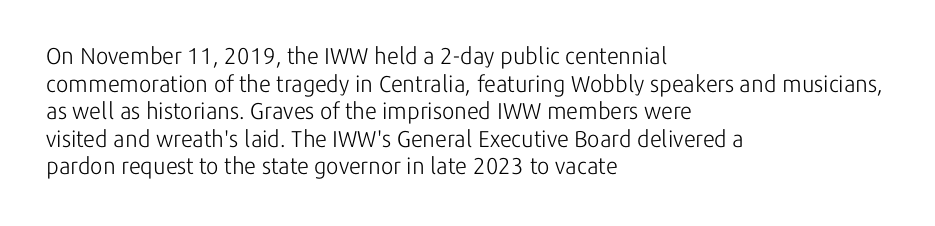
{"italic": "no", "bold": "no", "underline": "no", "align": "left", "line_spacing_ratio": 1.2, "letter_spacing": "normal", "letter_spacing_em": 0.0, "glyph_px": 23}
